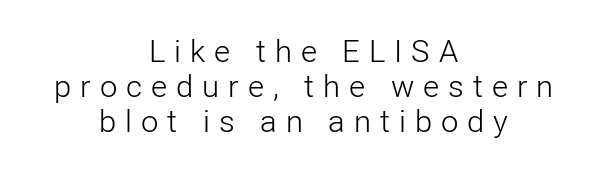
The image shows 31 px light sans-serif type, upright; set centered, tight line spacing (1.13x), unusually wide letter spacing (+0.29 em), not underlined; low stroke contrast and a medium x-height.
